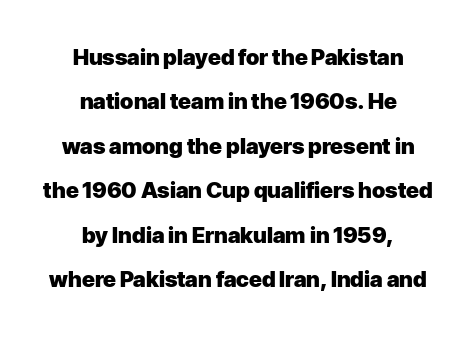
The specimen omits any rule beneath the text block's lines. Here the glyphs are tracked normally, forming tight word shapes. These words are printed bold, with thick strokes throughout. Visually the block forms a symmetrical silhouette, jagged on both flanks. Italic: no, the glyphs are upright roman.
